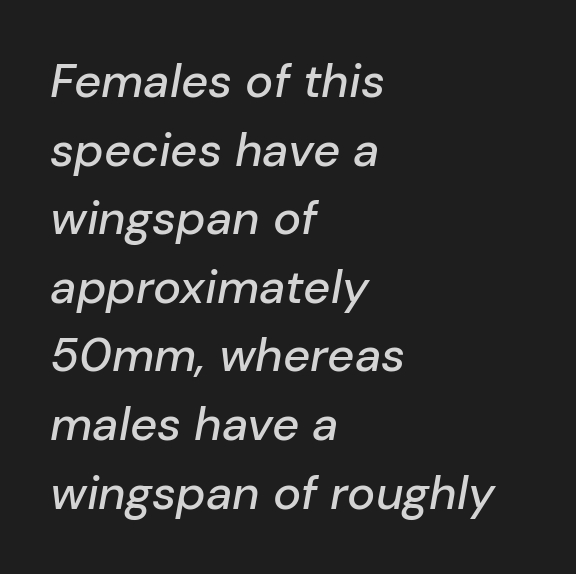
{"italic": "yes", "lean": "right", "slant_degrees": 10, "width": "normal", "stroke_contrast": "low", "x_height": "medium", "monospaced": "no", "underline": "no", "align": "left", "line_spacing": "normal", "line_spacing_ratio": 1.46, "letter_spacing": "normal", "letter_spacing_em": 0.0, "glyph_px": 47}
